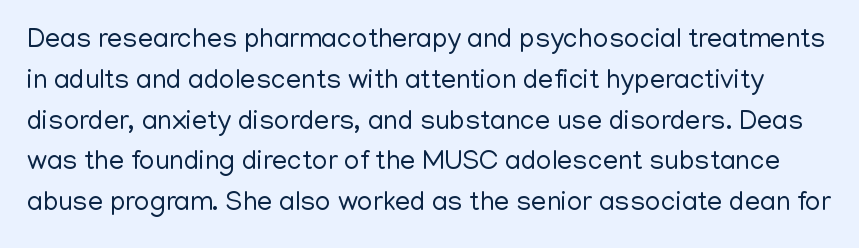
The image shows 27 px text type, upright; set normal line spacing (1.51x), normal letter spacing, not underlined.
